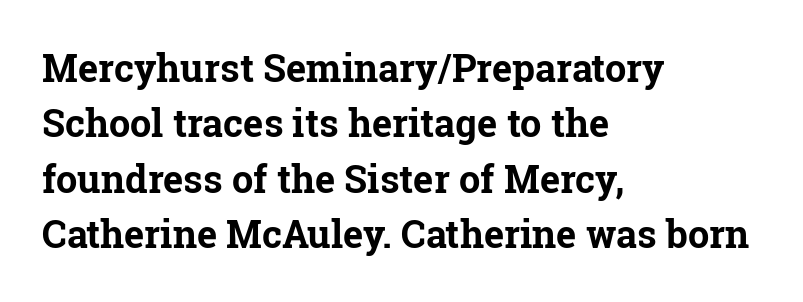
Evenly set lines give the paragraph a standard silhouette. Nobody touched the tracking dial on this one. The baseline area is clear. These lines are rendered in a variable-pitch font. Students, this is bold: see how much ink each stroke carries. Compared with a centered layout, this one pins lines to the left instead.
